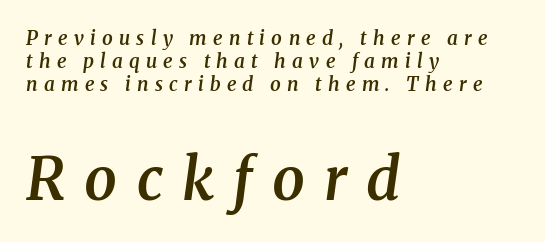
The image shows 58 px semibold serif type, italic (leaning right); set left-aligned, line spacing 1.22x, unusually wide letter spacing (+0.33 em), not underlined; the second (bottom) block is 3.05x larger; medium stroke contrast and a medium x-height.
